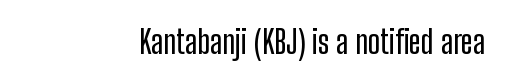
The image shows 32 px condensed sans-serif type, upright; set right-aligned, normal letter spacing, not underlined; low stroke contrast and a medium x-height.
